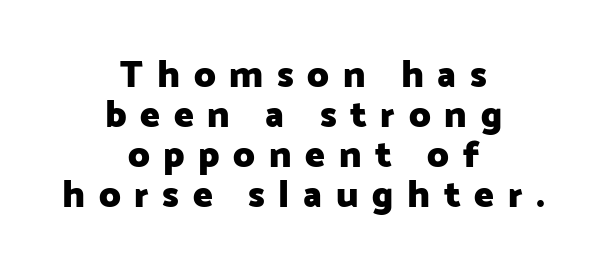
Q: Is the text bold? A: Yes.
Q: Is the text italic (slanted)? A: No, it is upright.
Q: Is the typeface a serif or a sans-serif typeface? A: Sans-serif.
Q: Is the text underlined? A: No.
Q: How is the paragraph aligned? A: Centered.
Q: Is the spacing between letters normal or unusually wide? A: Unusually wide.
Q: Is the spacing between lines tight, normal or loose? A: Tight.
Q: Width (condensed, normal, or wide)? A: Normal.
Q: Stroke contrast? A: Low.
Q: x-height? A: Medium.
Q: Monospaced? A: No.
